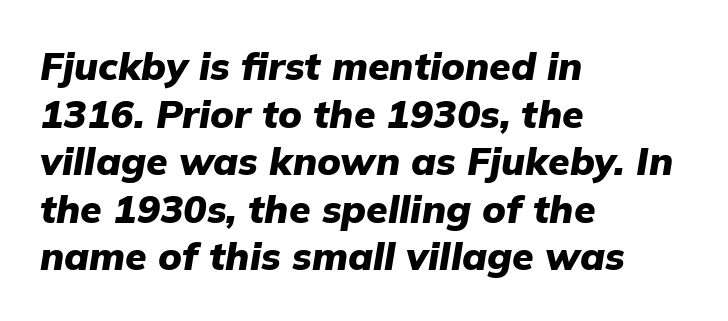
Q: Is the text bold? A: Yes.
Q: Is the text italic (slanted)? A: Yes, it leans right by about 9 degrees.
Q: Is the text underlined? A: No.
Q: How is the paragraph aligned? A: Left-aligned.
Q: Is the spacing between letters normal or unusually wide? A: Normal.
Q: Width (condensed, normal, or wide)? A: Normal.
Q: Stroke contrast? A: Low.
Q: x-height? A: Medium.
Q: Monospaced? A: No.
